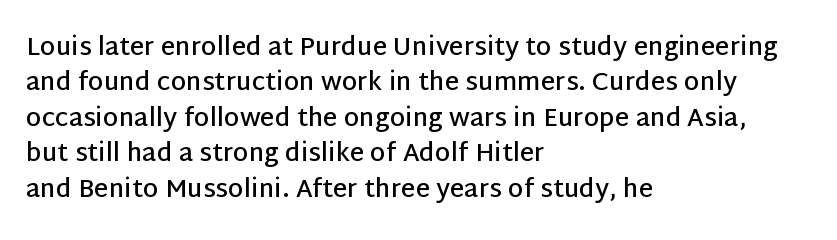
The image shows 25 px text type, upright; set left-aligned, normal line spacing (1.42x), normal letter spacing, not underlined.
